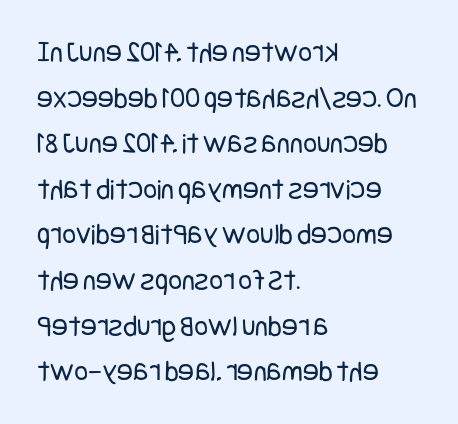
The image shows 30 px regular-weight, condensed sans-serif type, upright; set left-aligned, normal line spacing (1.52x), normal letter spacing, not underlined; low stroke contrast and a large x-height.
